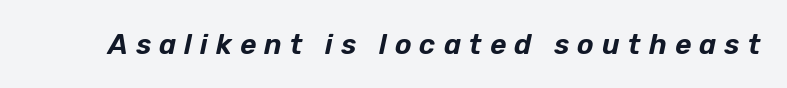
The foot of each line stays bare and open. Look at the tracking — it's clearly loosened, letters drifting apart. You could not count columns in this text — the font is proportionally spaced. Tall strokes in this sample are angled rather than plumb.
